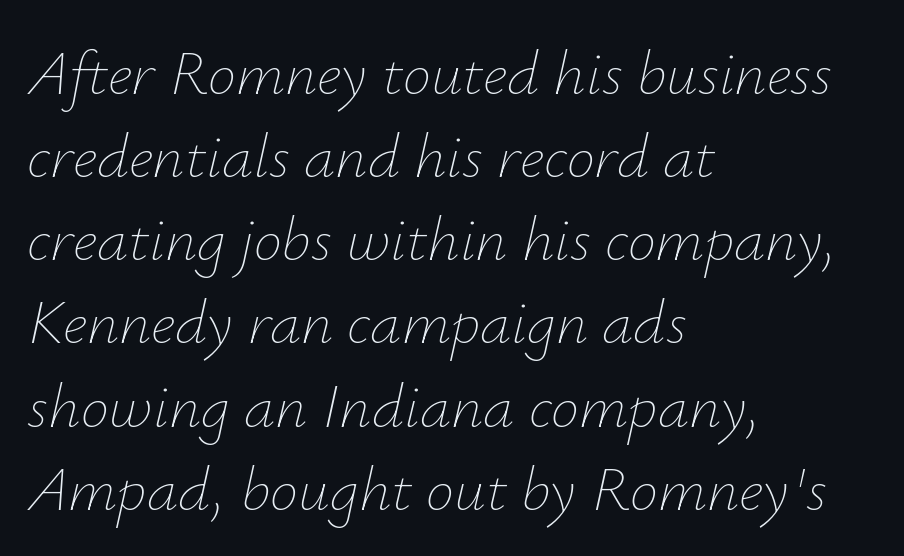
Q: Is the text bold? A: No.
Q: Is the text italic (slanted)? A: Yes, it leans right by about 12 degrees.
Q: Is the text underlined? A: No.
Q: How is the paragraph aligned? A: Left-aligned.
Q: Is the spacing between letters normal or unusually wide? A: Normal.
Q: Is the spacing between lines tight, normal or loose? A: Normal.
Q: Width (condensed, normal, or wide)? A: Normal.
Q: Stroke contrast? A: Low.
Q: x-height? A: Small.
Q: Monospaced? A: No.
